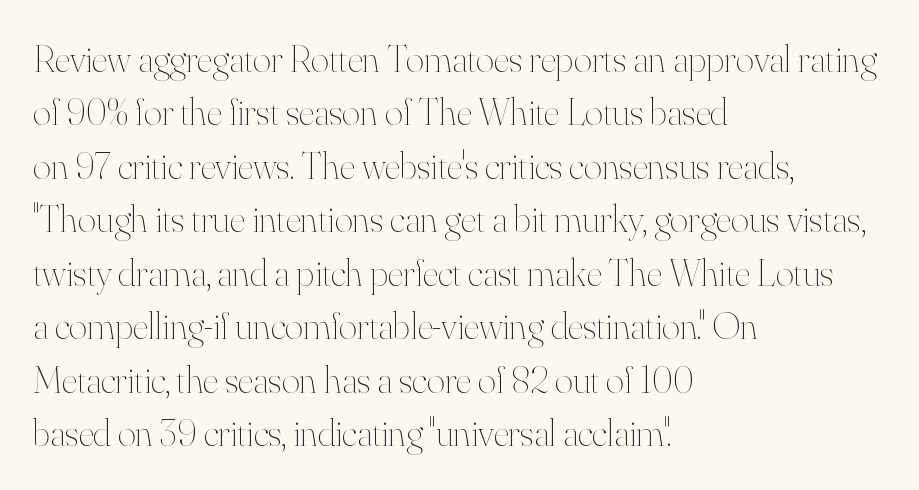
The image shows 39 px thin type, upright; set left-aligned, normal line spacing (1.37x), normal letter spacing, not underlined; high stroke contrast and a small x-height.
